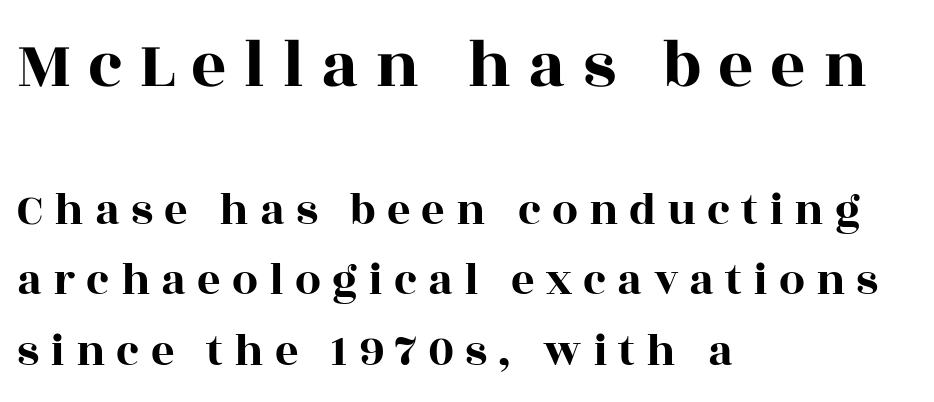
The image shows 69 px wide serif type, upright; set left-aligned, normal line spacing (1.53x), unusually wide letter spacing (+0.24 em), not underlined; the first (top) block is 1.5x larger; a large x-height.
